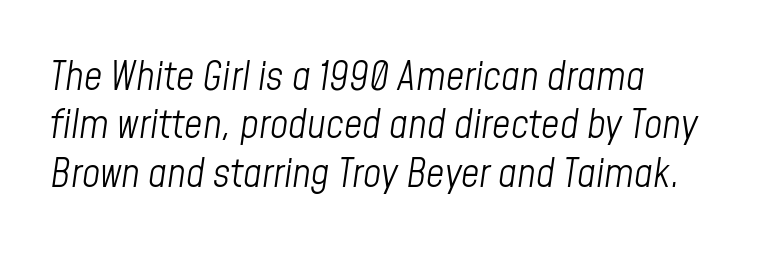
Q: Is the text bold? A: No.
Q: Is the text italic (slanted)? A: Yes, it leans right by about 8 degrees.
Q: Is the text underlined? A: No.
Q: How is the paragraph aligned? A: Left-aligned.
Q: Is the spacing between letters normal or unusually wide? A: Normal.
Q: Width (condensed, normal, or wide)? A: Condensed.
Q: Stroke contrast? A: Low.
Q: x-height? A: Medium.
Q: Monospaced? A: No.
